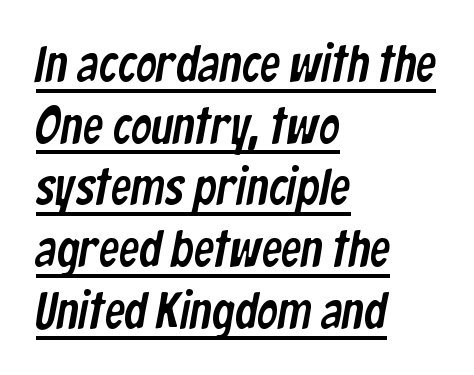
Character widths vary here, with narrow letters taking less room than wide ones. The type family on display is of the sans-serif kind. The ragged edge is on the right, which tells us the setting is flush left. What stands out about the letter spacing? Nothing — it is the standard amount. Underline: present.
